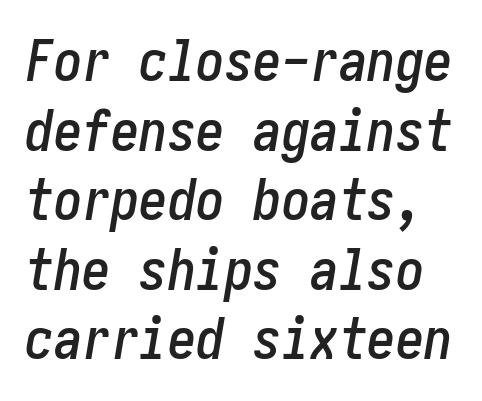
The image shows 57 px condensed type, italic (leaning right); set line spacing 1.22x, normal letter spacing, not underlined; low stroke contrast and a medium x-height.
